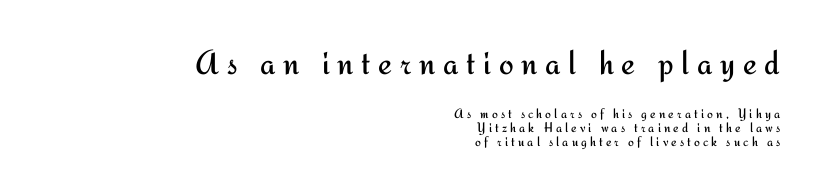
The image shows 35 px regular-weight sans-serif type, upright; set right-aligned, tight line spacing (1.0x), unusually wide letter spacing (+0.22 em), not underlined; the first (top) block is 2.5x larger; medium stroke contrast and a small x-height.
